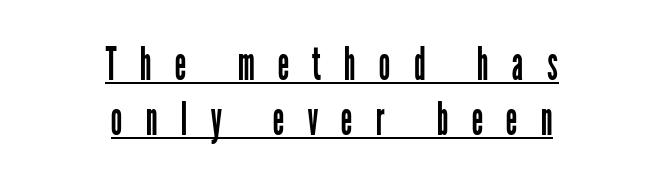
Q: Is the text bold? A: No.
Q: Is the text italic (slanted)? A: No, it is upright.
Q: Is the typeface a serif or a sans-serif typeface? A: Sans-serif.
Q: Is the text underlined? A: Yes.
Q: How is the paragraph aligned? A: Centered.
Q: Is the spacing between letters normal or unusually wide? A: Unusually wide.
Q: Width (condensed, normal, or wide)? A: Condensed.
Q: Stroke contrast? A: Low.
Q: x-height? A: Medium.
Q: Monospaced? A: No.
